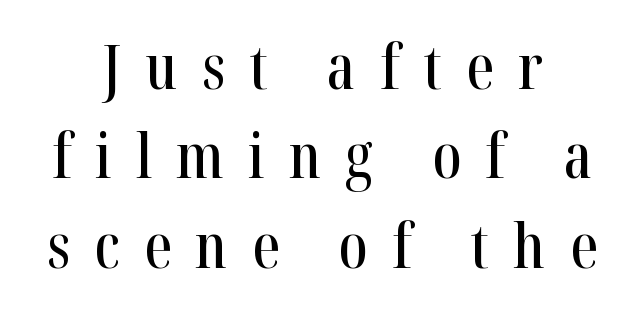
{"serif": "yes", "italic": "no", "width": "condensed", "stroke_contrast": "high", "x_height": "medium", "monospaced": "no", "underline": "no", "align": "center", "line_spacing": "normal", "line_spacing_ratio": 1.44, "letter_spacing": "wide", "letter_spacing_em": 0.39, "glyph_px": 62}
